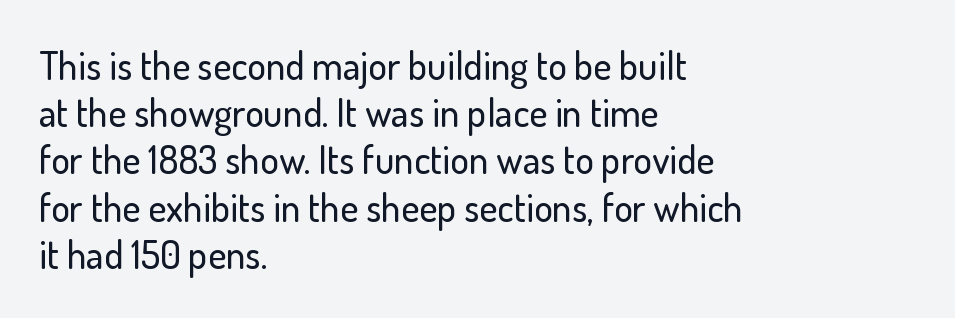
Q: Is the text italic (slanted)? A: No, it is upright.
Q: Is the typeface a serif or a sans-serif typeface? A: Sans-serif.
Q: Is the text underlined? A: No.
Q: How is the paragraph aligned? A: Left-aligned.
Q: Is the spacing between letters normal or unusually wide? A: Normal.
Q: Width (condensed, normal, or wide)? A: Normal.
Q: Stroke contrast? A: Low.
Q: x-height? A: Small.
Q: Monospaced? A: No.
